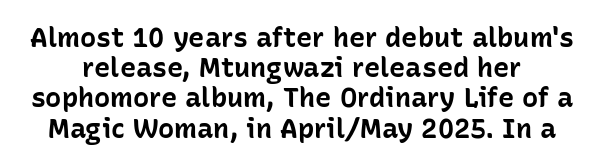
Q: Is the text bold? A: Yes.
Q: Is the text italic (slanted)? A: No, it is upright.
Q: Is the text underlined? A: No.
Q: Is the spacing between letters normal or unusually wide? A: Normal.
Q: Is the spacing between lines tight, normal or loose? A: Tight.
